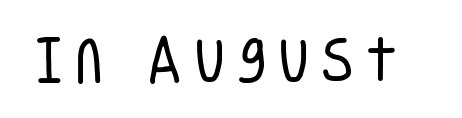
The image shows 50 px regular-weight, condensed sans-serif type, upright; set unusually wide letter spacing (+0.22 em), not underlined; low stroke contrast and a large x-height.
